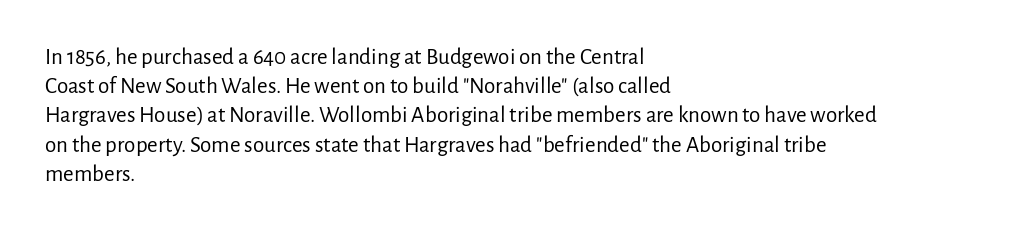
Nothing unusual about the tracking: characters are spaced as the font intends. Caption: multi-line text, flush left, ragged right. How would I describe the line gaps? Plain and ordinary. Unbolded letterforms with no extra heft.
